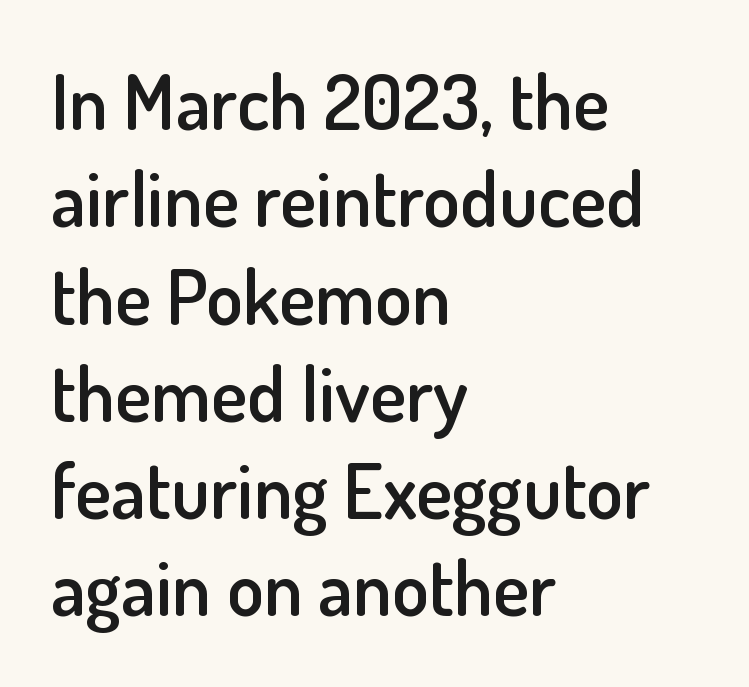
Q: Is the text bold? A: Semi-bold.
Q: Is the text italic (slanted)? A: No, it is upright.
Q: Is the typeface a serif or a sans-serif typeface? A: Sans-serif.
Q: Is the text underlined? A: No.
Q: How is the paragraph aligned? A: Left-aligned.
Q: Is the spacing between letters normal or unusually wide? A: Normal.
Q: Is the spacing between lines tight, normal or loose? A: Normal.
Q: Width (condensed, normal, or wide)? A: Normal.
Q: Stroke contrast? A: Low.
Q: x-height? A: Small.
Q: Monospaced? A: No.
